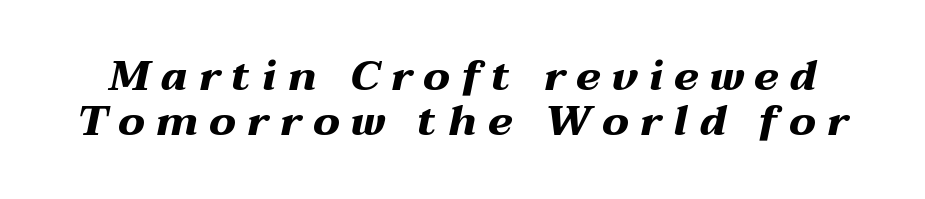
Q: Is the text bold? A: Yes.
Q: Is the text italic (slanted)? A: Yes, it leans right by about 12 degrees.
Q: Is the text underlined? A: No.
Q: Is the spacing between letters normal or unusually wide? A: Unusually wide.
Q: Is the spacing between lines tight, normal or loose? A: Tight.
Q: Width (condensed, normal, or wide)? A: Wide.
Q: Stroke contrast? A: Medium.
Q: x-height? A: Medium.
Q: Monospaced? A: No.
